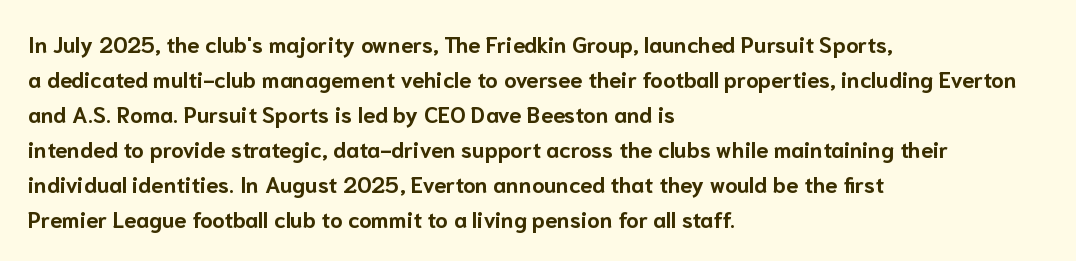
The image shows 22 px bold type, upright; set left-aligned, normal line spacing (1.59x), normal letter spacing, not underlined.
